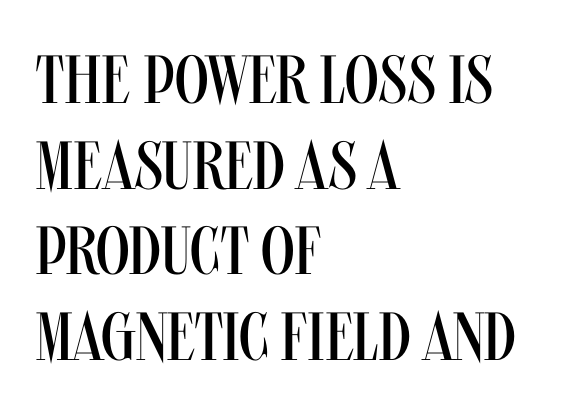
{"serif": "no", "italic": "no", "bold": "no", "weight": "regular", "width": "condensed", "stroke_contrast": "medium", "x_height": "large", "monospaced": "no", "underline": "no", "align": "left", "line_spacing": "normal", "line_spacing_ratio": 1.26, "letter_spacing": "normal", "letter_spacing_em": 0.0, "glyph_px": 68}
